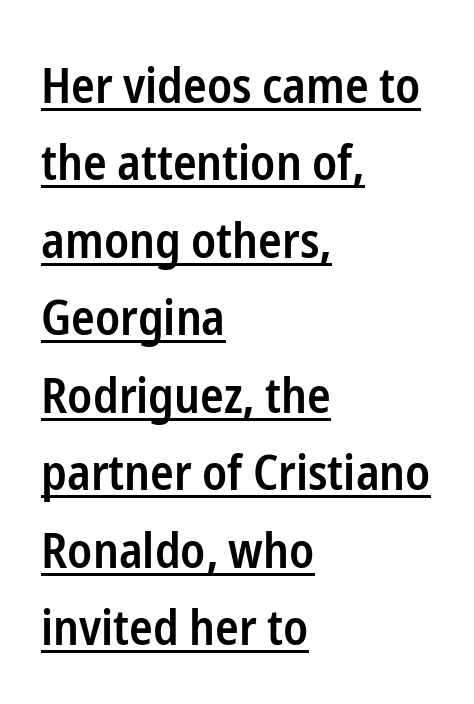
The image shows 49 px semibold, condensed sans-serif type, upright; set left-aligned, normal line spacing (1.58x), normal letter spacing, underlined; low stroke contrast and a medium x-height.
